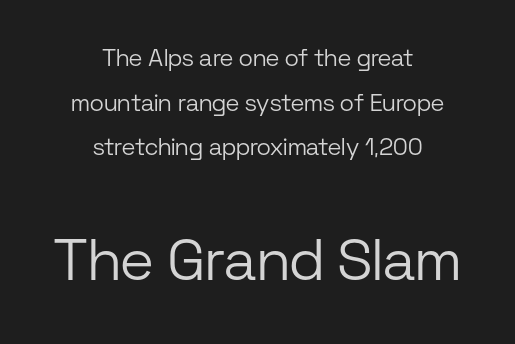
{"serif": "no", "italic": "no", "bold": "no", "weight": "light", "width": "normal", "stroke_contrast": "low", "x_height": "medium", "monospaced": "no", "underline": "no", "align": "center", "line_spacing_ratio": 1.86, "letter_spacing": "normal", "letter_spacing_em": 0.0, "larger_block": "second", "size_ratio": 2.46, "glyph_px": 59}
